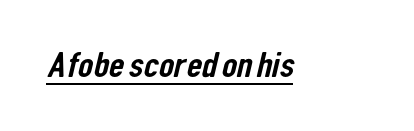
The rendering keeps characters at their native spacing. The passage shown is typed in a proportional face where columns would drift. Every word sits above its own underline. The font family rendered here belongs to the sans-serif group.
